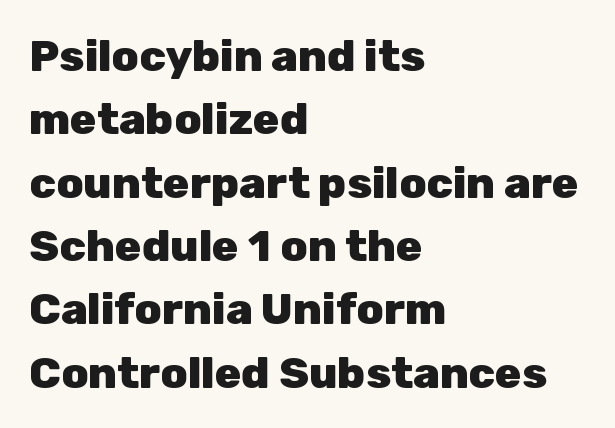
The image shows 44 px heavy sans-serif type, upright; set left-aligned, normal line spacing (1.44x), normal letter spacing, not underlined; low stroke contrast and a medium x-height.
